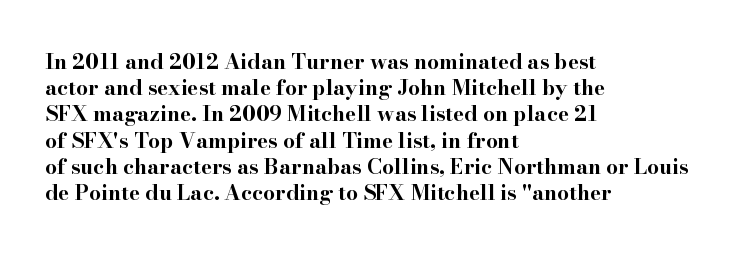
Does the weight exceed regular? Yes, all the way to bold. A typesetter would mark this as roman, not italic. The glyphs are unaccompanied by any horizontal stroke below them. Interline gaps are of average width in this sample. The horizontal fit of the characters is conventional and even.
